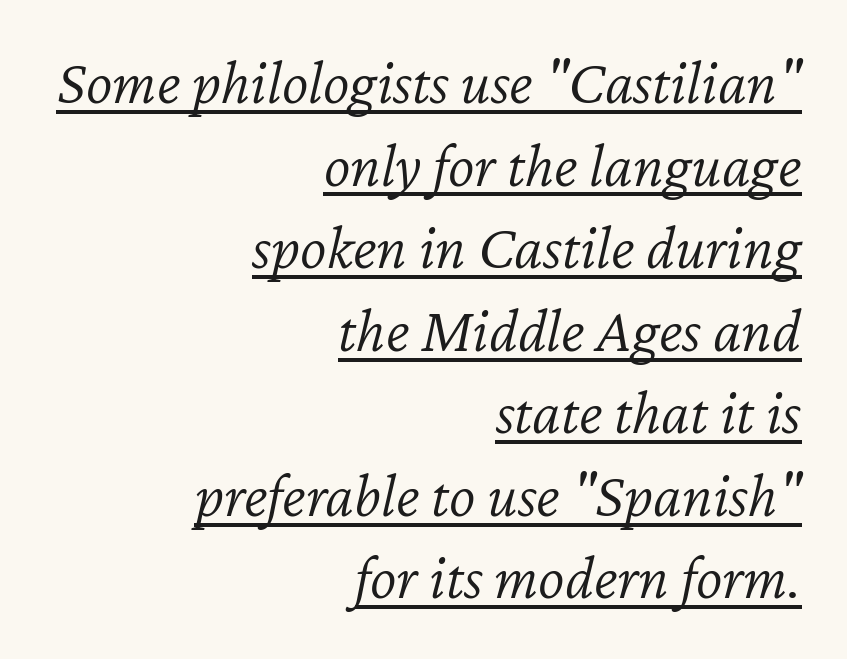
{"italic": "yes", "lean": "right", "slant_degrees": 12, "bold": "no", "weight": "light", "width": "normal", "stroke_contrast": "low", "x_height": "medium", "monospaced": "no", "underline": "yes", "align": "right", "line_spacing": "normal", "line_spacing_ratio": 1.31, "letter_spacing": "normal", "letter_spacing_em": 0.0, "glyph_px": 63}
